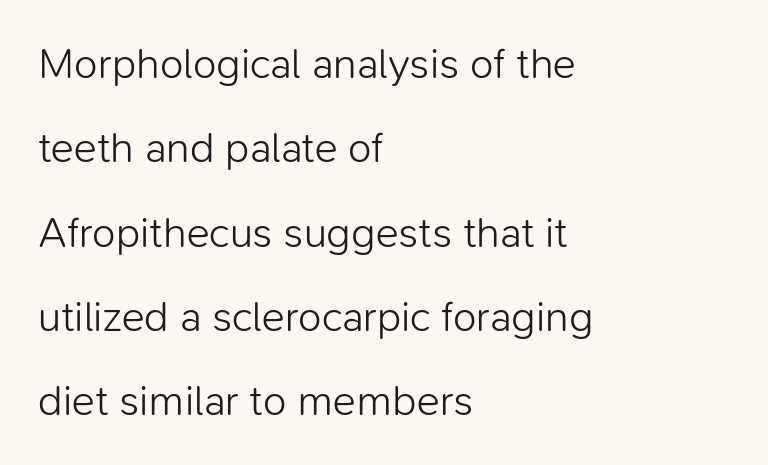
Q: Is the text bold? A: No.
Q: Is the text italic (slanted)? A: No, it is upright.
Q: Is the typeface a serif or a sans-serif typeface? A: Sans-serif.
Q: Is the text underlined? A: No.
Q: How is the paragraph aligned? A: Left-aligned.
Q: Is the spacing between letters normal or unusually wide? A: Normal.
Q: Is the spacing between lines tight, normal or loose? A: Loose.
Q: Width (condensed, normal, or wide)? A: Normal.
Q: Stroke contrast? A: Low.
Q: x-height? A: Medium.
Q: Monospaced? A: No.
